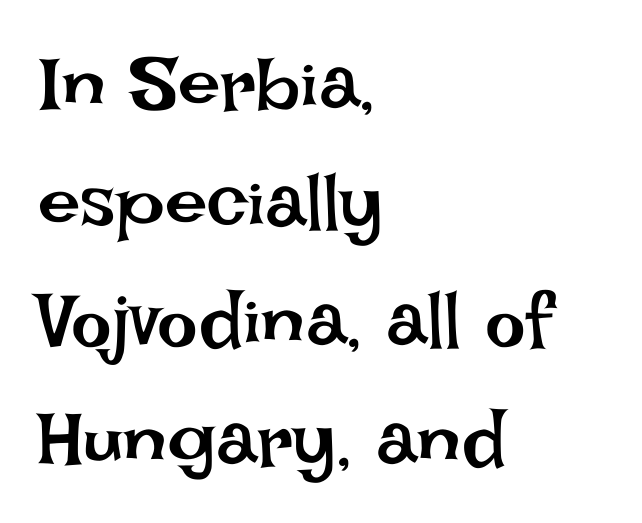
The image shows 76 px regular-weight type, upright; set left-aligned, normal line spacing (1.56x), normal letter spacing, not underlined; low stroke contrast and a large x-height.
